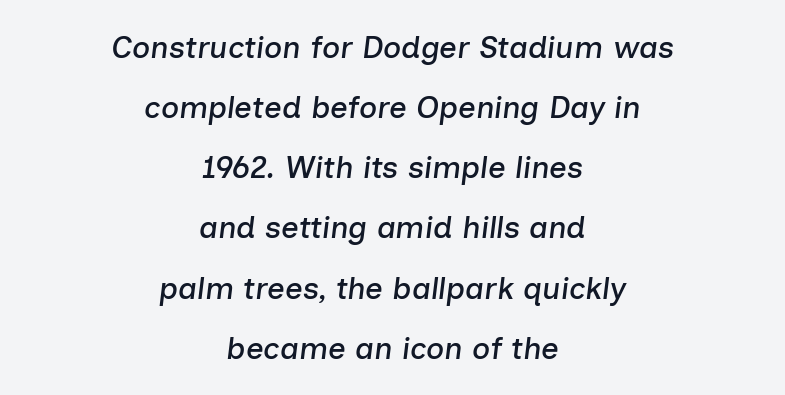
{"italic": "yes", "lean": "right", "slant_degrees": 7, "width": "normal", "stroke_contrast": "low", "x_height": "medium", "monospaced": "no", "underline": "no", "align": "center", "line_spacing": "loose", "line_spacing_ratio": 1.94, "letter_spacing": "normal", "letter_spacing_em": 0.0, "glyph_px": 31}
